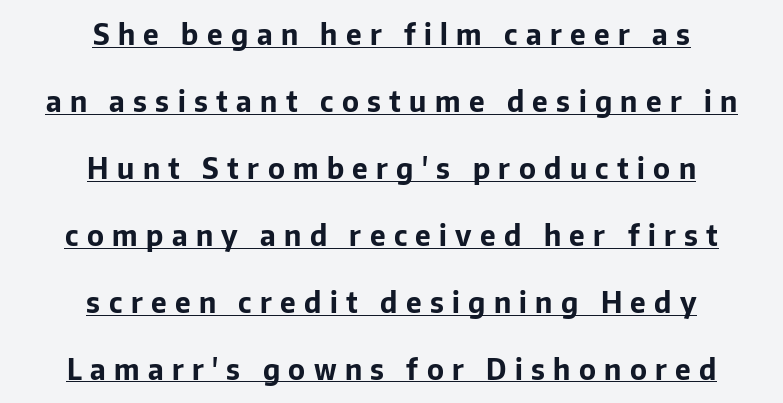
Caption: multi-line text, centered on the measure. A sans-serif font was chosen for this passage. The designer dialed line spacing up above the default. Character widths vary here, with narrow letters taking less room than wide ones.
